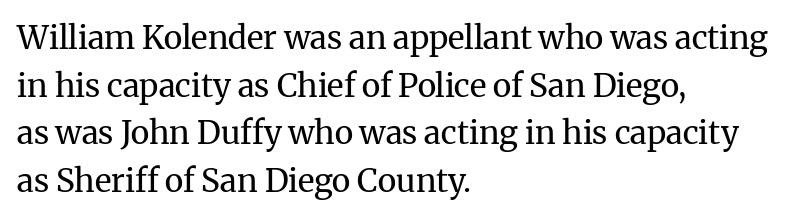
Unlike a clean sans, this face finishes its strokes with serifs. The rendering uses natural spacing where letterforms have individual widths. Is there any slant? The stems are plumb. Nothing heavy about these letters — not bold at all. Is the letter spacing exaggerated? No — it looks like the ordinary default.
